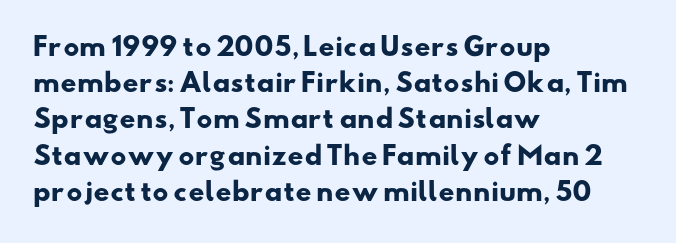
The image shows 25 px bold type; set left-aligned, normal line spacing (1.45x), normal letter spacing, not underlined.
